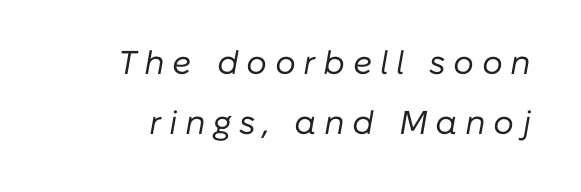
Q: Is the text bold? A: No.
Q: Is the text italic (slanted)? A: Yes, it leans right by about 10 degrees.
Q: Is the text underlined? A: No.
Q: Is the spacing between letters normal or unusually wide? A: Unusually wide.
Q: Width (condensed, normal, or wide)? A: Normal.
Q: Stroke contrast? A: Low.
Q: x-height? A: Medium.
Q: Monospaced? A: No.
